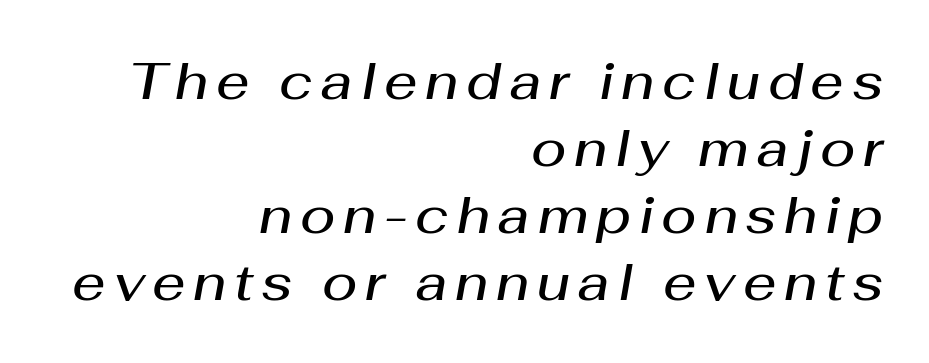
Heft: intermediate — a semibold. Proportional: the letters do not fall into vertical columns. The face used here has a pronounced slope to its letters. The glyphs are unaccompanied by any horizontal stroke below them.
